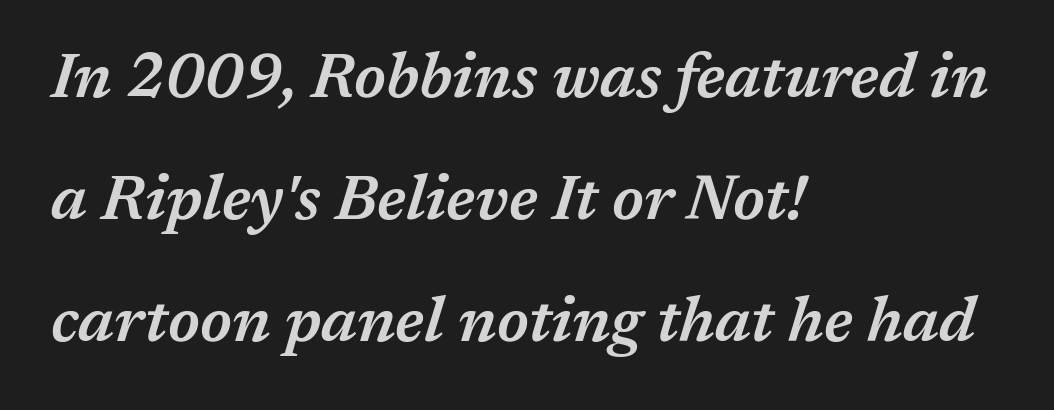
Q: Is the text bold? A: Semi-bold.
Q: Is the text italic (slanted)? A: Yes, it leans right by about 17 degrees.
Q: Is the text underlined? A: No.
Q: How is the paragraph aligned? A: Left-aligned.
Q: Is the spacing between letters normal or unusually wide? A: Normal.
Q: Is the spacing between lines tight, normal or loose? A: Loose.
Q: Width (condensed, normal, or wide)? A: Normal.
Q: Stroke contrast? A: Medium.
Q: x-height? A: Medium.
Q: Monospaced? A: No.
